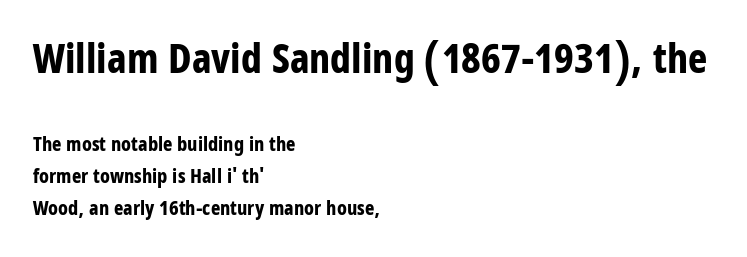
The image shows 41 px bold, condensed sans-serif type, upright; set left-aligned, normal line spacing (1.6x), normal letter spacing, not underlined; the first (top) block is 2.05x larger; low stroke contrast and a large x-height.
